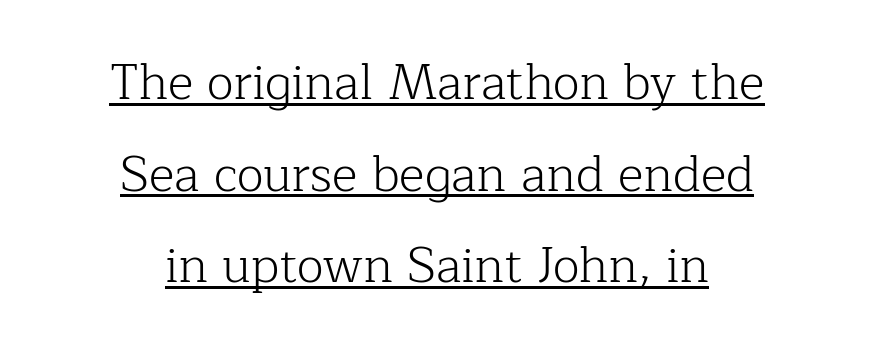
Q: Is the text bold? A: No.
Q: Is the text italic (slanted)? A: No, it is upright.
Q: Is the typeface a serif or a sans-serif typeface? A: Serif.
Q: Is the text underlined? A: Yes.
Q: How is the paragraph aligned? A: Centered.
Q: Is the spacing between letters normal or unusually wide? A: Normal.
Q: Width (condensed, normal, or wide)? A: Normal.
Q: Stroke contrast? A: Low.
Q: x-height? A: Medium.
Q: Monospaced? A: No.
